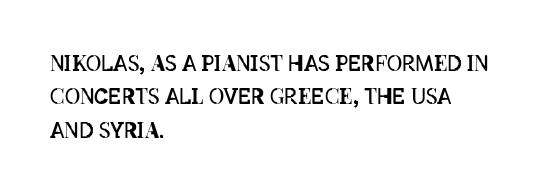
Q: Is the text bold? A: No.
Q: Is the text italic (slanted)? A: No, it is upright.
Q: Is the text underlined? A: No.
Q: How is the paragraph aligned? A: Left-aligned.
Q: Is the spacing between letters normal or unusually wide? A: Normal.
Q: Is the spacing between lines tight, normal or loose? A: Normal.
